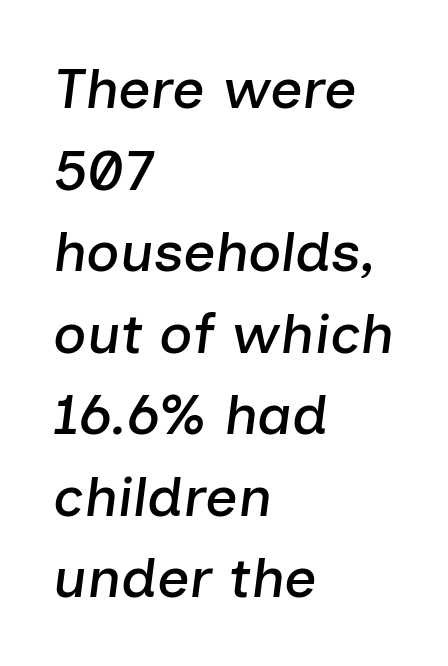
Decoration check: the copy has no underline. The passage shown stacks its lines at a standard gap. The passage shown has conventional tracking throughout. Characters are canted at an angle relative to the baseline's perpendicular. Looks like regular typesetting: each glyph gets only the width it needs.
